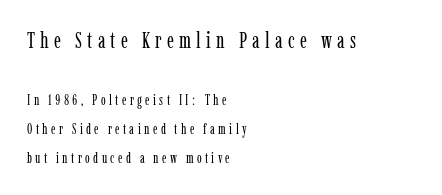
What stands out about the letter spacing? Its width — letters are far apart. Descenders hang freely into open space. Stroke mass is kept to a normal reading level or below. Look at the glyph heights: the upper group is clearly the bigger setting. Ordinary non-slanted type is in use. The rag falls on the right side of this text block.
